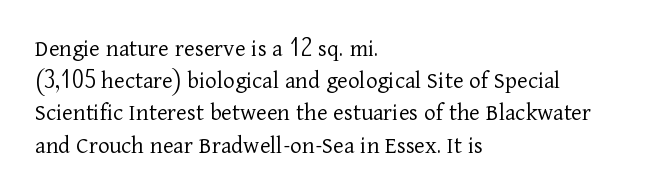
These lines keep a tight, regular rhythm from letter to letter. This sample is left-justified, so line endings fall wherever the words run out. The space between consecutive lines is moderate. Do the letters lean? They stand straight. The passage shown is not underscored anywhere. Stems and bowls with no extra thickness — not bold.
